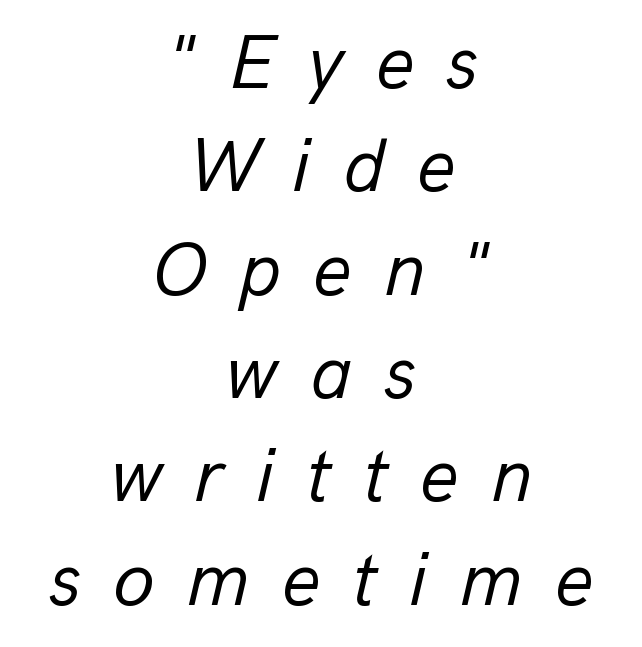
The image shows 76 px regular-weight type, italic (leaning right); set centered, normal line spacing (1.36x), unusually wide letter spacing (+0.42 em), not underlined; low stroke contrast and a medium x-height.
